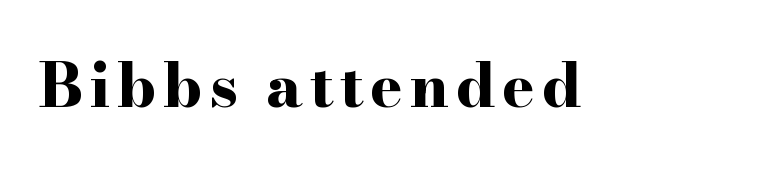
Q: Is the text bold? A: Yes.
Q: Is the text italic (slanted)? A: No, it is upright.
Q: Is the typeface a serif or a sans-serif typeface? A: Serif.
Q: Is the text underlined? A: No.
Q: Width (condensed, normal, or wide)? A: Wide.
Q: Stroke contrast? A: High.
Q: x-height? A: Small.
Q: Monospaced? A: No.
